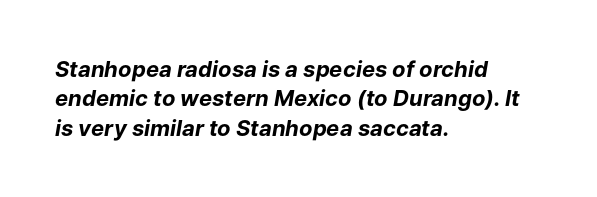
{"italic": "yes", "lean": "right", "slant_degrees": 9, "bold": "yes", "underline": "no", "align": "left", "line_spacing": "normal", "line_spacing_ratio": 1.34, "letter_spacing": "normal", "letter_spacing_em": 0.0, "glyph_px": 22}
